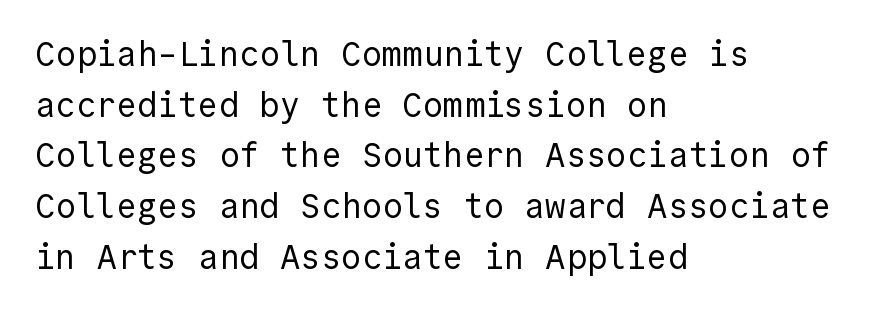
{"serif": "no", "italic": "no", "bold": "no", "weight": "regular", "width": "normal", "x_height": "medium", "underline": "no", "align": "left", "line_spacing": "normal", "line_spacing_ratio": 1.49, "letter_spacing": "normal", "letter_spacing_em": 0.0, "glyph_px": 34}
